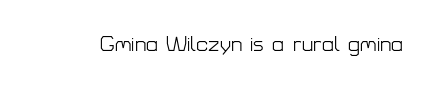
The passage shown is not underscored anywhere. The font's upright variant was chosen for this text. Stems here are at most as thick as an everyday book face. Observe the ordinary spacing: letters are neighbours, not strangers.
